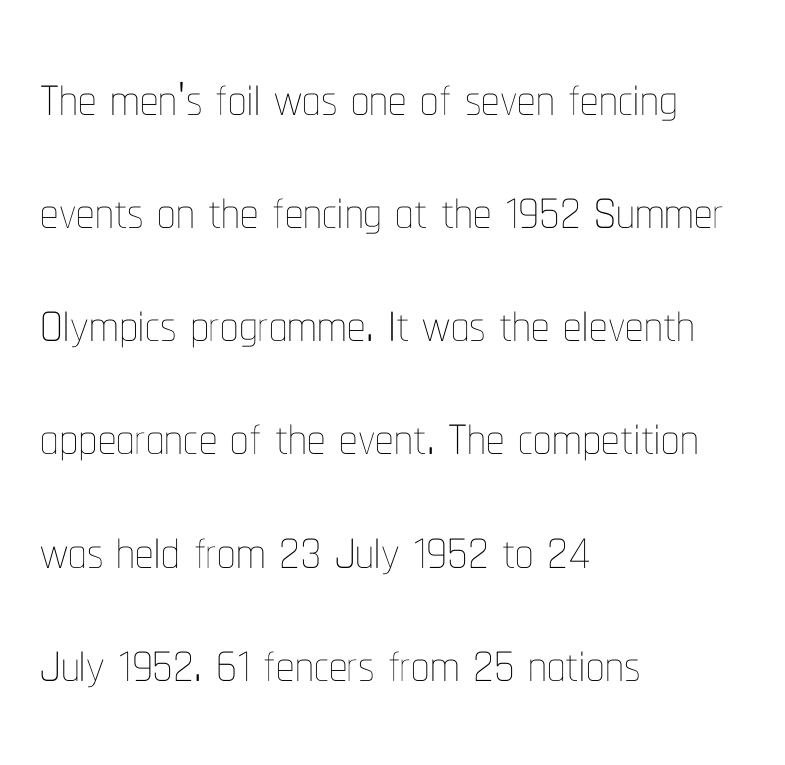
{"italic": "no", "bold": "no", "weight": "thin", "width": "condensed", "stroke_contrast": "low", "x_height": "medium", "monospaced": "no", "underline": "no", "align": "left", "line_spacing": "normal", "line_spacing_ratio": 1.55, "letter_spacing": "normal", "letter_spacing_em": 0.0, "glyph_px": 73}
